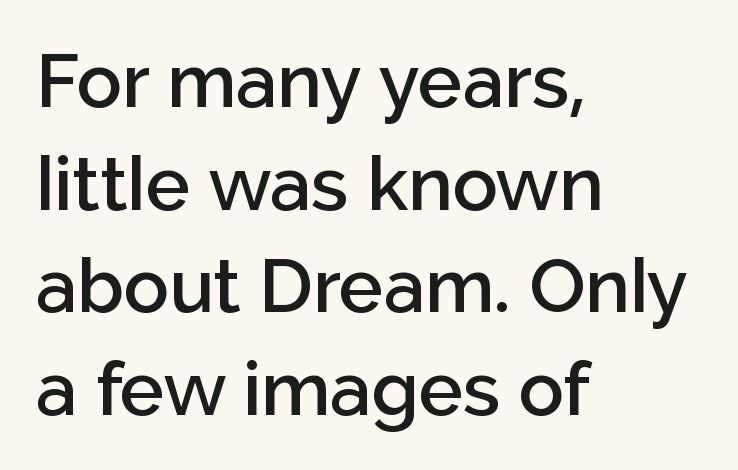
{"serif": "no", "italic": "no", "bold": "semi", "weight": "semibold", "width": "normal", "stroke_contrast": "low", "x_height": "medium", "monospaced": "no", "underline": "no", "align": "left", "line_spacing": "normal", "line_spacing_ratio": 1.37, "letter_spacing": "normal", "letter_spacing_em": 0.0, "glyph_px": 75}
